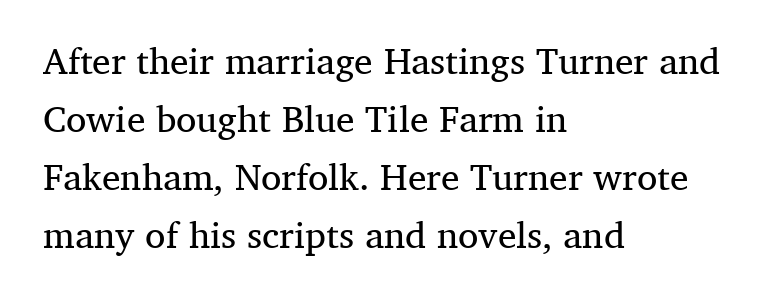
Q: Is the text bold? A: No.
Q: Is the text italic (slanted)? A: No, it is upright.
Q: Is the typeface a serif or a sans-serif typeface? A: Serif.
Q: Is the text underlined? A: No.
Q: How is the paragraph aligned? A: Left-aligned.
Q: Is the spacing between letters normal or unusually wide? A: Normal.
Q: Is the spacing between lines tight, normal or loose? A: Normal.
Q: Width (condensed, normal, or wide)? A: Normal.
Q: Stroke contrast? A: Medium.
Q: x-height? A: Medium.
Q: Monospaced? A: No.
